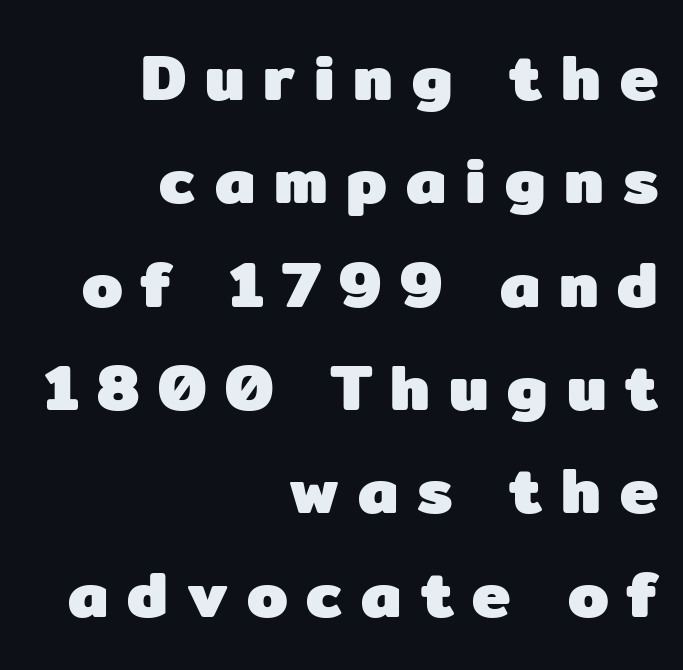
{"serif": "no", "italic": "no", "bold": "yes", "weight": "heavy", "width": "normal", "stroke_contrast": "low", "x_height": "medium", "monospaced": "no", "underline": "no", "align": "right", "line_spacing": "normal", "line_spacing_ratio": 1.59, "letter_spacing": "wide", "letter_spacing_em": 0.29, "glyph_px": 65}
